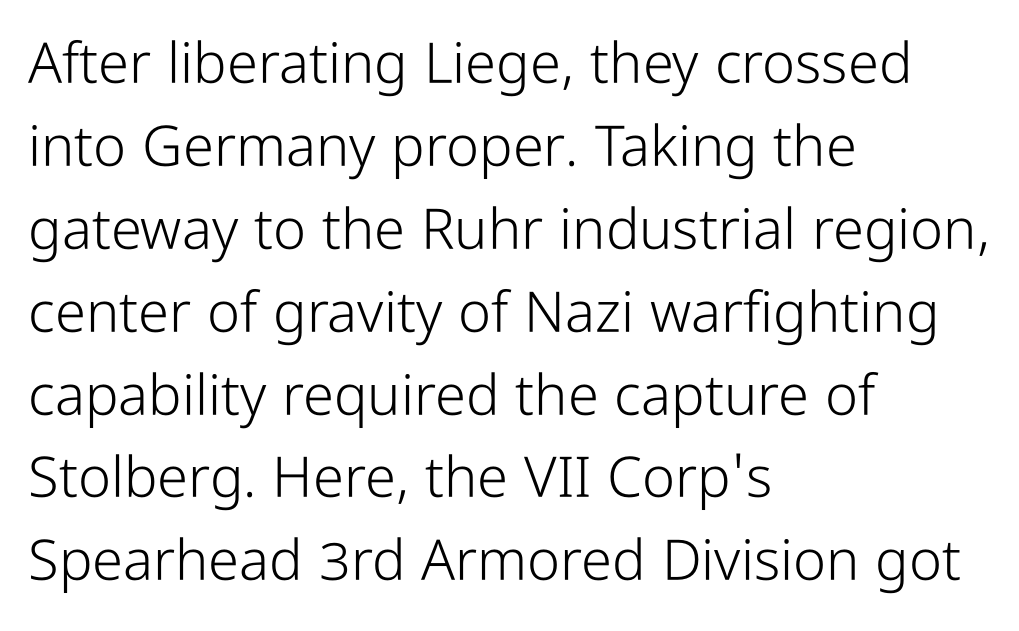
These lines were composed using upright roman letters. The passage shown is not underscored anywhere. The type is set solid horizontally, with unmodified tracking. Weight class: somewhere from thin through regular. The rendering anchors every line to the left-hand side.
